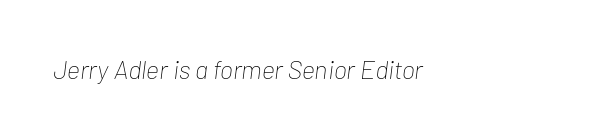
Q: Is the text bold? A: No.
Q: Is the text italic (slanted)? A: Yes, it leans right by about 7 degrees.
Q: Is the text underlined? A: No.
Q: How is the paragraph aligned? A: Left-aligned.
Q: Is the spacing between letters normal or unusually wide? A: Normal.
